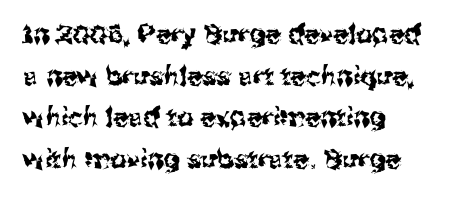
{"italic": "no", "underline": "no", "align": "left", "line_spacing": "normal", "line_spacing_ratio": 1.6, "letter_spacing": "normal", "letter_spacing_em": 0.0, "glyph_px": 26}
